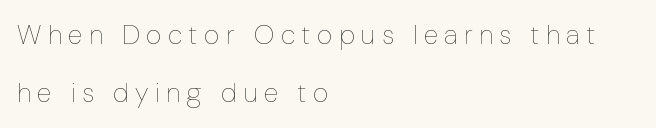
The font's upright variant was chosen for this text. No heavy texture on the line: the type isn't bold. Every row of glyphs begins at an identical x-position on the left. Anything drawn beneath the words? Only blank space. The block of text is sparse from top to bottom, with ample space between rows. This rendering widens character spacing well past its baseline value.
